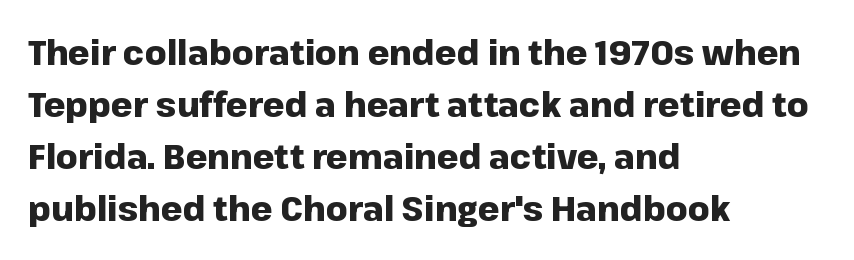
Stroke thickness is high; the sample reads as a true bold. Spacing verdict: proportional, widths tailored to each character. The strip under each line holds only bare page. The type is set solid horizontally, with unmodified tracking.
